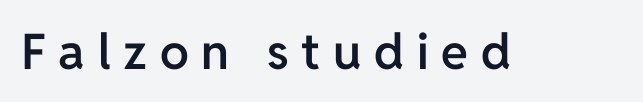
Spacing verdict: proportional, widths tailored to each character. Nothing sits at the stroke ends, so this counts as sans-serif. Look at the tracking — it's clearly loosened, letters drifting apart. This is roman type, the default non-slanted kind. This is the in-between weight designers call semibold or demi.
